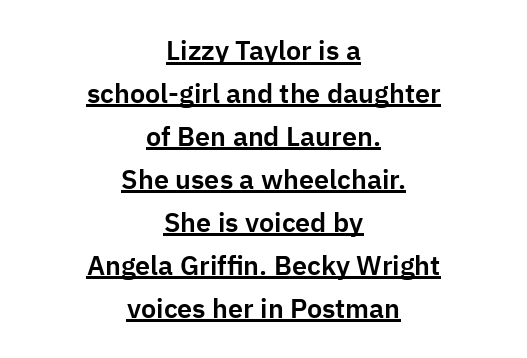
Q: Is the text italic (slanted)? A: No, it is upright.
Q: Is the text underlined? A: Yes.
Q: How is the paragraph aligned? A: Centered.
Q: Is the spacing between letters normal or unusually wide? A: Normal.
Q: Is the spacing between lines tight, normal or loose? A: Normal.
